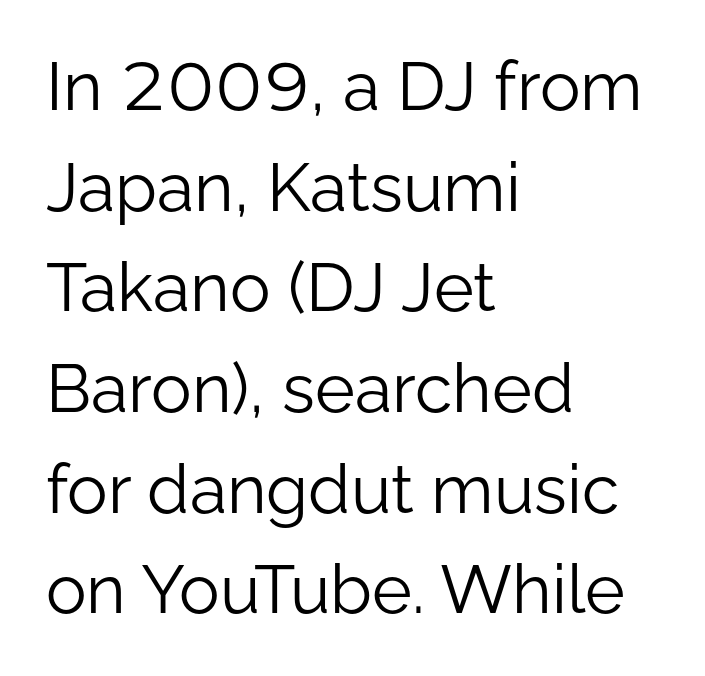
The image shows 68 px light sans-serif type, upright; set left-aligned, normal line spacing (1.48x), normal letter spacing, not underlined; low stroke contrast and a medium x-height.
